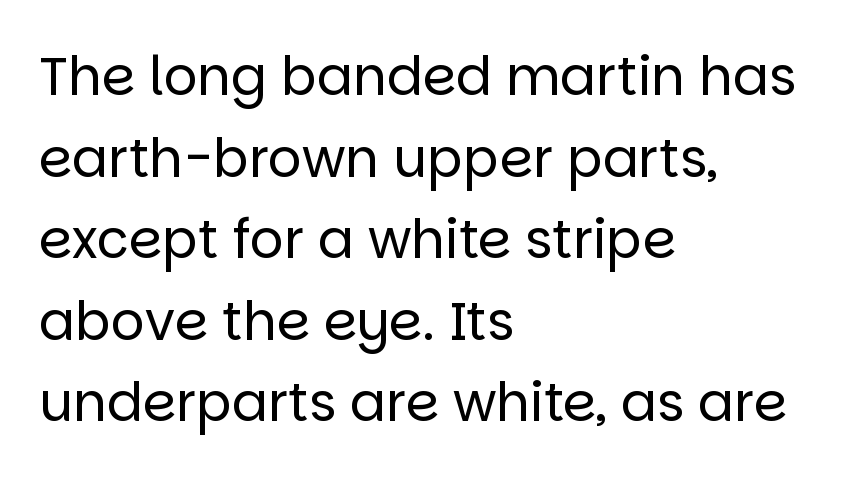
The rendering shows plain stroke endings on the letterforms — a sans-serif design. Leftover space on each line is placed entirely after the last word. Quick note: not italic, upright. The letterforms sit at book weight or below.
